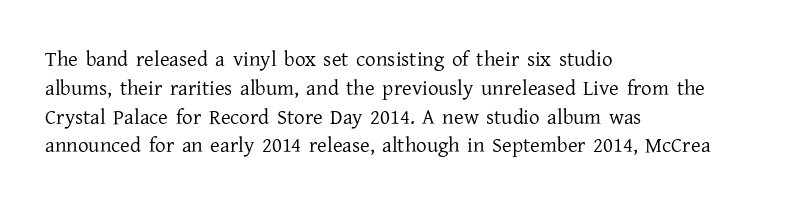
Each new line begins a customary step beneath the previous one. Stems here are at most as thick as an everyday book face. Words appear dense and cohesive because spacing is normal. Descenders hang freely into open space. The axis of the letterforms is exactly vertical.
